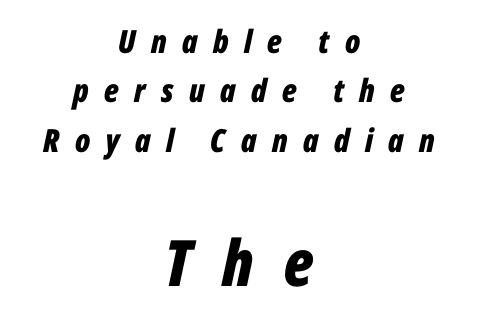
Spacing verdict: proportional, widths tailored to each character. A bare baseline throughout the passage. The later block is typeset at a bigger size than the earlier block. Notice how descenders clear the ascenders below comfortably — that's standard leading.
